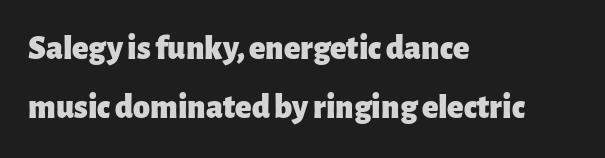
{"serif": "no", "italic": "no", "bold": "yes", "weight": "heavy", "width": "normal", "stroke_contrast": "low", "x_height": "medium", "monospaced": "no", "underline": "no", "align": "left", "line_spacing_ratio": 1.74, "letter_spacing": "normal", "letter_spacing_em": 0.0, "glyph_px": 34}
